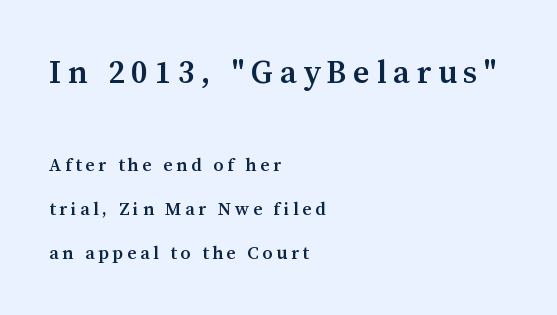
Observe the wide spacing: letters keep a clear distance from each other. All the whitespace from short lines collects on the right. Look at the glyph heights: the upper group is clearly the bigger setting. The string is rendered with underlining switched off. This block would shrink considerably if given ordinary leading; it's expanded now. The typography opts for an upright posture over an oblique one.
